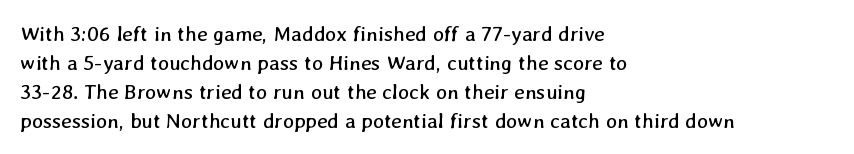
Q: Is the text bold? A: No.
Q: Is the text underlined? A: No.
Q: How is the paragraph aligned? A: Left-aligned.
Q: Is the spacing between letters normal or unusually wide? A: Normal.
Q: Is the spacing between lines tight, normal or loose? A: Normal.
